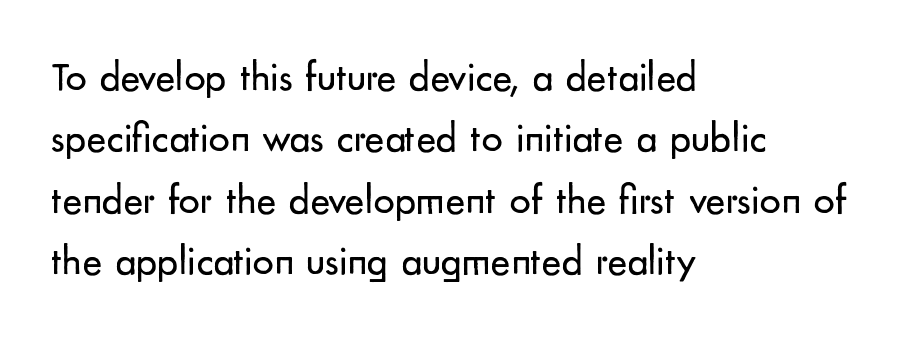
{"serif": "no", "italic": "no", "bold": "no", "weight": "regular", "width": "normal", "stroke_contrast": "low", "x_height": "small", "monospaced": "no", "underline": "no", "align": "left", "line_spacing": "normal", "line_spacing_ratio": 1.46, "letter_spacing": "normal", "letter_spacing_em": 0.0, "glyph_px": 42}
